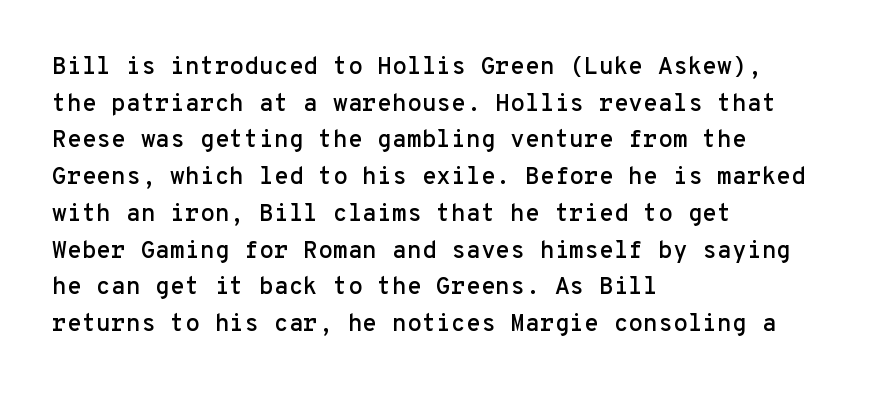
{"italic": "no", "underline": "no", "align": "left", "line_spacing": "normal", "line_spacing_ratio": 1.53, "letter_spacing": "normal", "letter_spacing_em": 0.0, "glyph_px": 24}
